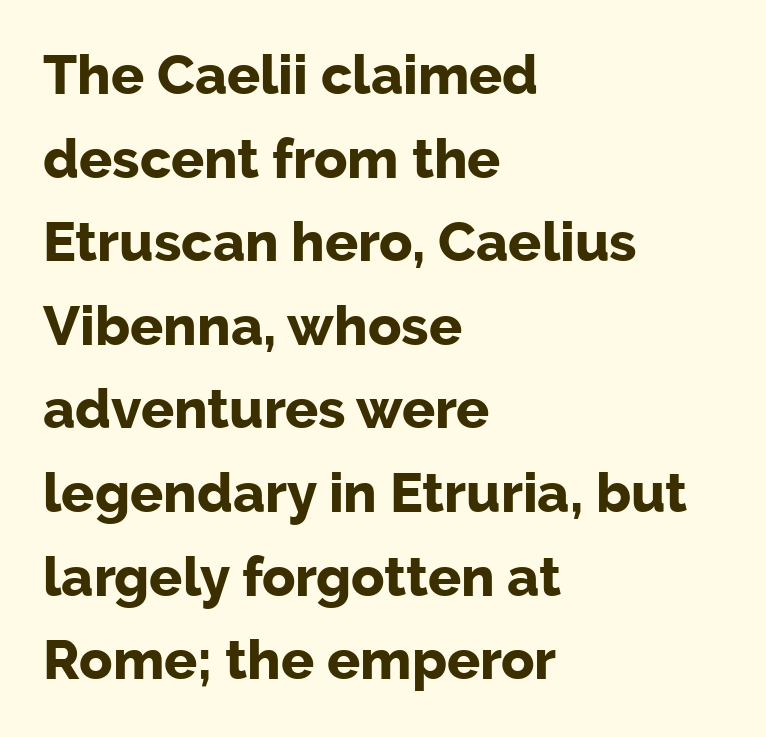
The image shows 55 px bold sans-serif type, upright; set left-aligned, normal line spacing (1.52x), normal letter spacing, not underlined; low stroke contrast and a medium x-height.
